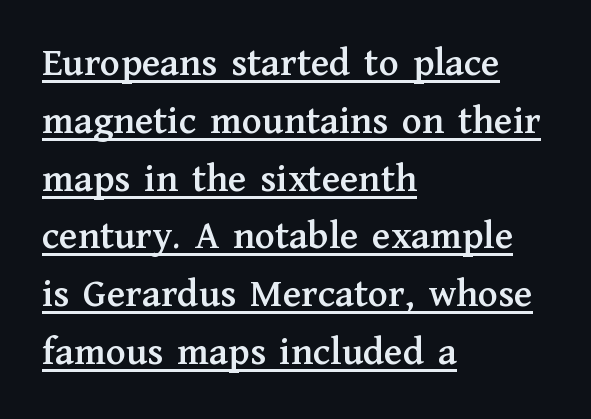
The image shows 41 px serif type, upright; set left-aligned, normal line spacing (1.41x), normal letter spacing, underlined; medium stroke contrast and a medium x-height.
